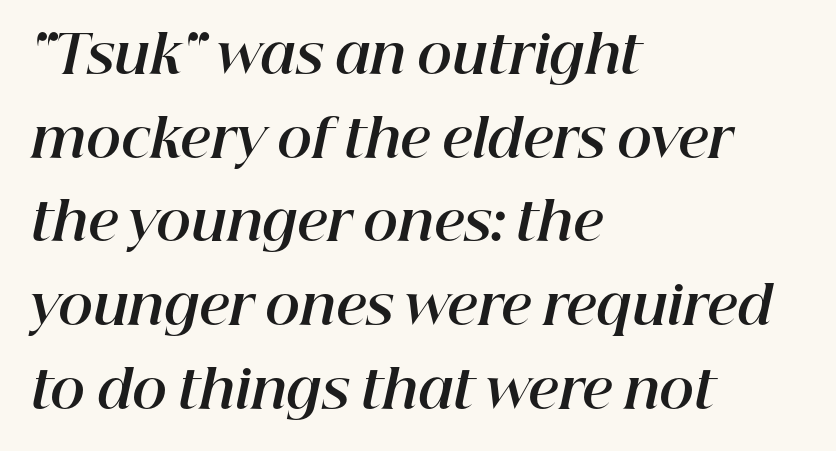
The image shows 53 px bold type, italic (leaning right); set left-aligned, normal line spacing (1.58x), normal letter spacing, not underlined; high stroke contrast and a medium x-height.
